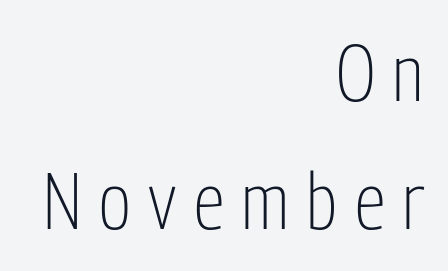
{"serif": "no", "italic": "no", "bold": "no", "weight": "light", "width": "condensed", "stroke_contrast": "low", "x_height": "medium", "monospaced": "no", "underline": "no", "align": "right", "line_spacing": "normal", "line_spacing_ratio": 1.62, "letter_spacing": "wide", "letter_spacing_em": 0.22, "glyph_px": 79}
